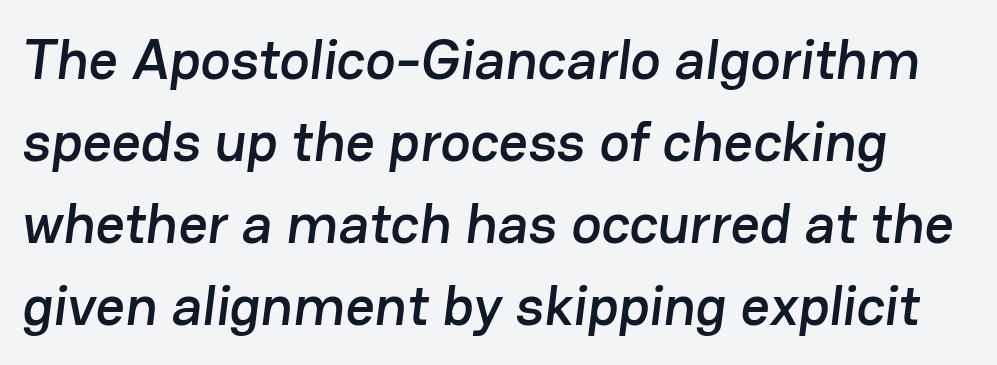
Words appear dense and cohesive because spacing is normal. Vertically, the passage feels balanced, rows spaced as you'd expect. Each letter keeps its own natural width here, so spacing adapts to shape. This sample uses a sans-serif face.
